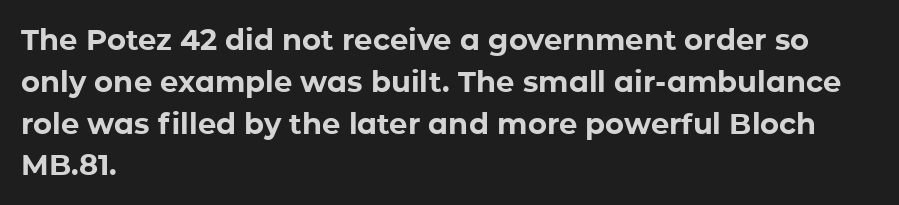
The image shows 29 px bold sans-serif type, upright; set left-aligned, normal line spacing (1.44x), normal letter spacing, not underlined; low stroke contrast and a medium x-height.
